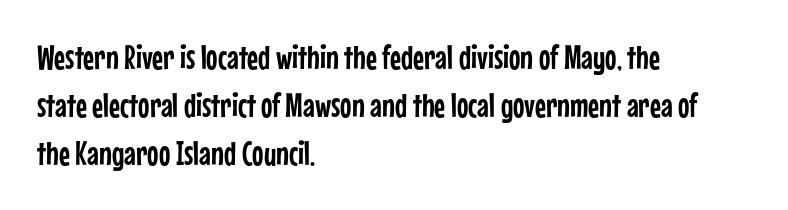
Q: Is the text italic (slanted)? A: No, it is upright.
Q: Is the typeface a serif or a sans-serif typeface? A: Sans-serif.
Q: Is the text underlined? A: No.
Q: How is the paragraph aligned? A: Left-aligned.
Q: Is the spacing between letters normal or unusually wide? A: Normal.
Q: Is the spacing between lines tight, normal or loose? A: Normal.
Q: Width (condensed, normal, or wide)? A: Condensed.
Q: Stroke contrast? A: Low.
Q: x-height? A: Medium.
Q: Monospaced? A: No.
